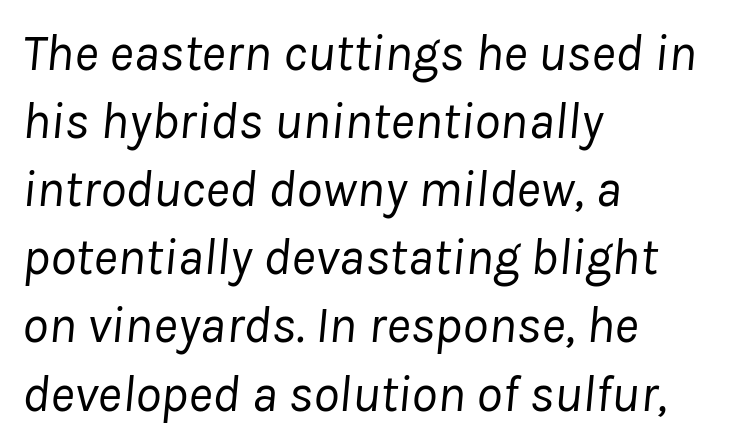
The image shows 52 px regular-weight type, italic (leaning right); set left-aligned, normal line spacing (1.31x), normal letter spacing, not underlined; low stroke contrast and a medium x-height.
